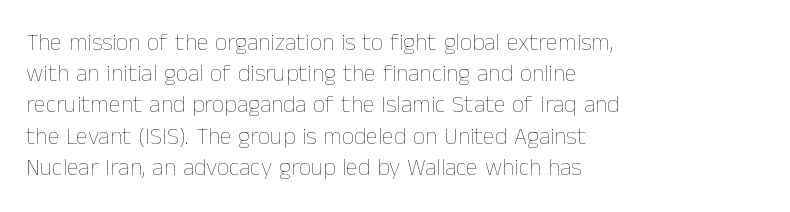
Q: Is the text bold? A: No.
Q: Is the text italic (slanted)? A: No, it is upright.
Q: Is the text underlined? A: No.
Q: How is the paragraph aligned? A: Left-aligned.
Q: Is the spacing between letters normal or unusually wide? A: Normal.
Q: Is the spacing between lines tight, normal or loose? A: Normal.
